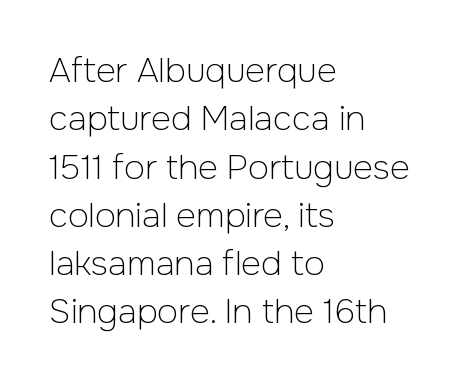
{"serif": "no", "italic": "no", "bold": "no", "weight": "light", "width": "normal", "stroke_contrast": "low", "x_height": "medium", "monospaced": "no", "underline": "no", "align": "left", "line_spacing": "normal", "line_spacing_ratio": 1.42, "letter_spacing": "normal", "letter_spacing_em": 0.0, "glyph_px": 34}
